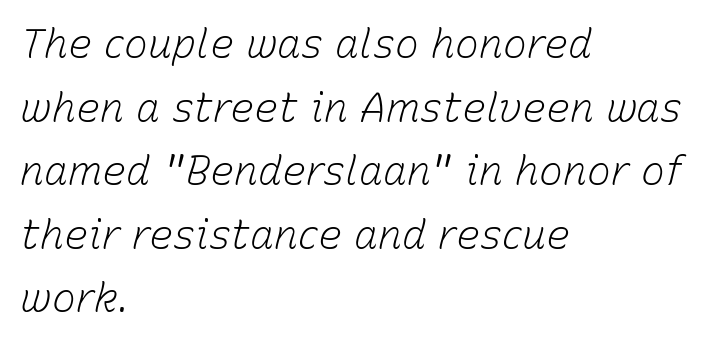
Compared with a typical body face, this is equally light or lighter still. The letterforms sit shoulder to shoulder at normal distance. Note the varied advance widths — an 'i' is clearly narrower than an 'm'. The passage shown stacks its lines at a standard gap.
